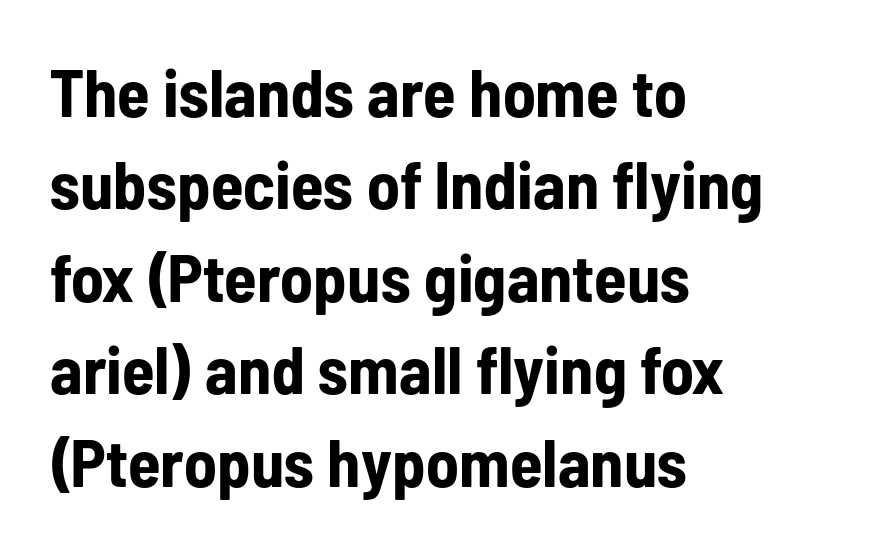
The image shows 67 px bold, condensed sans-serif type, upright; set left-aligned, normal line spacing (1.38x), normal letter spacing, not underlined; low stroke contrast and a medium x-height.
